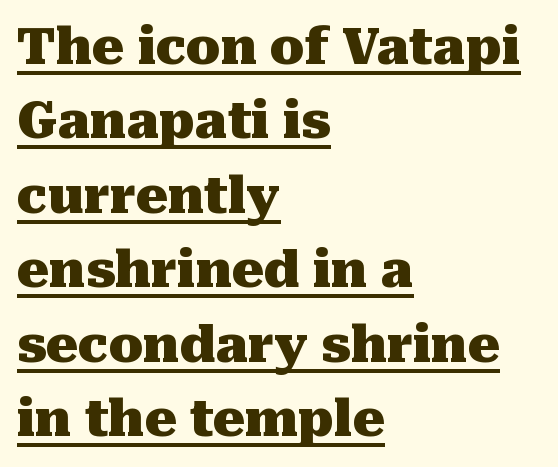
The image shows 50 px heavy serif type, upright; set left-aligned, normal line spacing (1.49x), normal letter spacing, underlined; medium stroke contrast and a medium x-height.
